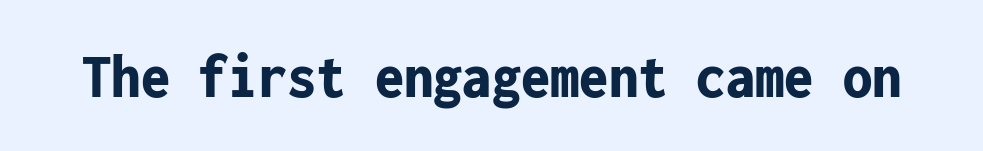
Tall strokes in this sample are plumb rather than angled. Nobody drew a line under any word here. Observe the absence of serifs on each vertical stroke in this sample. Spacing verdict: monospaced, one width for all characters. Is the letter spacing exaggerated? No — it looks like the ordinary default. How heavy is the stroke? Heavy — this is a bold.
